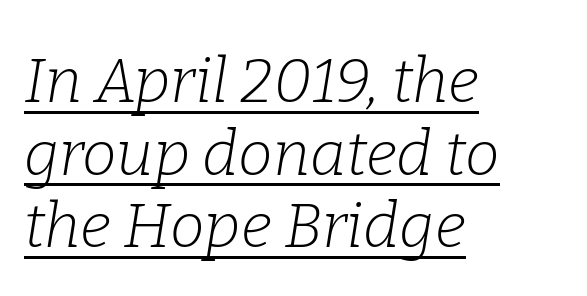
Compared with typical body copy, the letter spacing here is the same. Character widths vary here, with narrow letters taking less room than wide ones. Heaviness? Minimal to ordinary, like unemphasized prose. Compared with ordinary roman type, these characters are visibly tilted. The typeface chosen for these lines features serifs.
